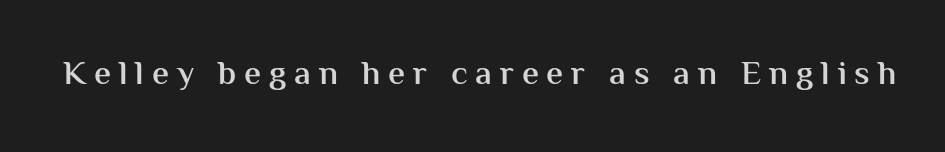
{"serif": "no", "italic": "no", "bold": "semi", "weight": "semibold", "width": "normal", "stroke_contrast": "medium", "x_height": "medium", "monospaced": "no", "underline": "no", "letter_spacing": "wide", "letter_spacing_em": 0.23, "glyph_px": 34}
